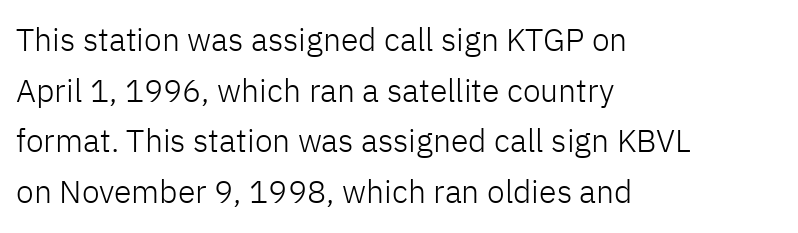
Q: Is the text bold? A: No.
Q: Is the text italic (slanted)? A: No, it is upright.
Q: Is the typeface a serif or a sans-serif typeface? A: Sans-serif.
Q: Is the text underlined? A: No.
Q: How is the paragraph aligned? A: Left-aligned.
Q: Is the spacing between letters normal or unusually wide? A: Normal.
Q: Is the spacing between lines tight, normal or loose? A: Normal.
Q: Width (condensed, normal, or wide)? A: Normal.
Q: Stroke contrast? A: Low.
Q: x-height? A: Medium.
Q: Monospaced? A: No.
